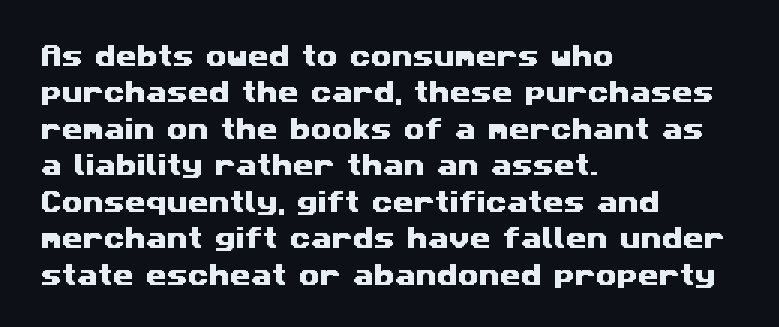
Q: Is the text underlined? A: No.
Q: How is the paragraph aligned? A: Left-aligned.
Q: Is the spacing between letters normal or unusually wide? A: Normal.
Q: Is the spacing between lines tight, normal or loose? A: Normal.
